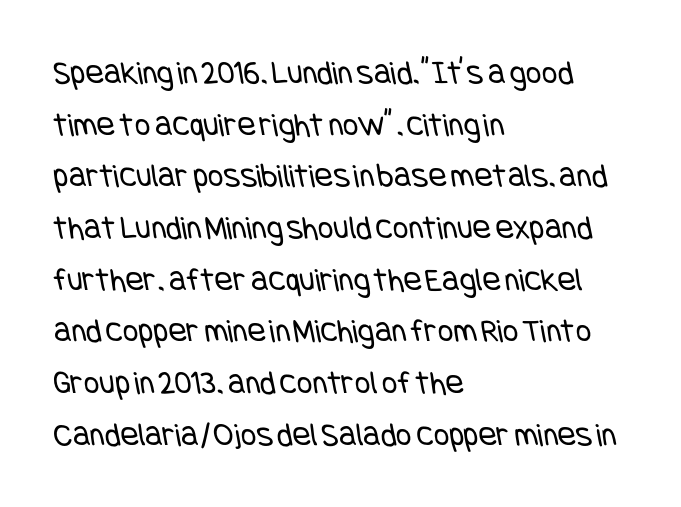
Each word holds together tightly as a unit, with standard inter-letter gaps. Short and long lines alike share a common starting point at left. This sample keeps an unexceptional amount of space between lines. The passage shown is not underscored anywhere. Summary of weight: not heavy and not bold.
